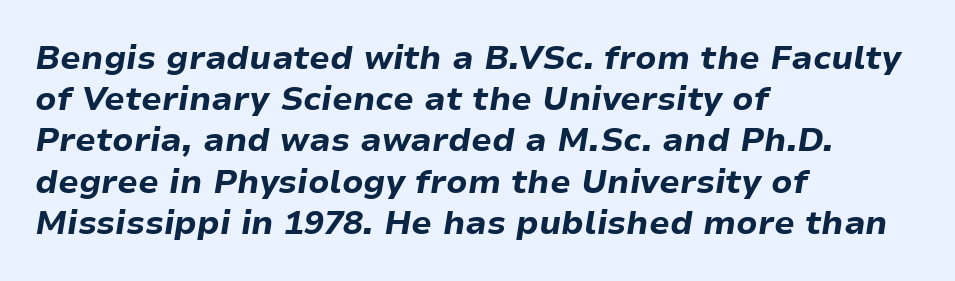
Varying glyph widths throughout — classic text-font behaviour. In terms of letterspacing, this is plain default setting. A classic flush-left, rag-right setting is used for this passage. Look at the stroke-to-counter ratio: heavy, a bold. You can tell it's italic because the verticals aren't actually vertical.
